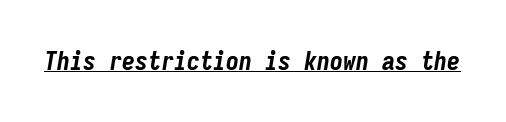
The image shows 26 px bold type, italic (leaning right); set normal letter spacing, underlined.
